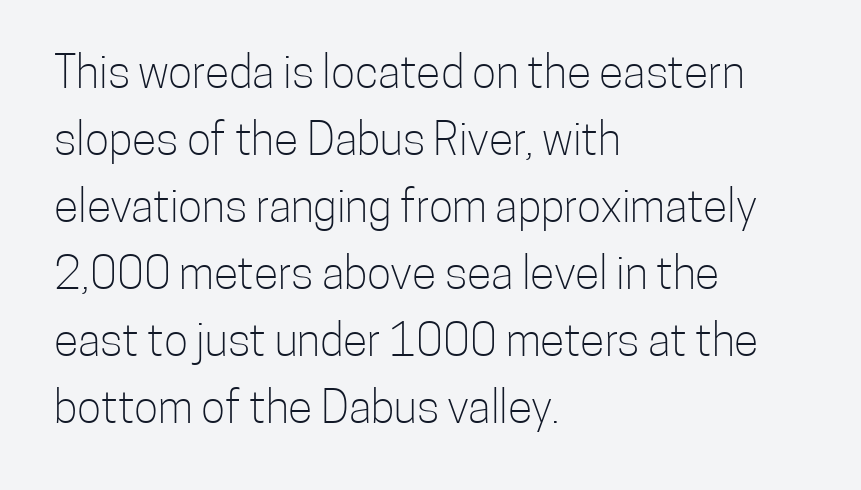
{"serif": "no", "italic": "no", "bold": "no", "weight": "light", "width": "condensed", "stroke_contrast": "low", "x_height": "medium", "monospaced": "no", "underline": "no", "align": "left", "line_spacing": "normal", "line_spacing_ratio": 1.49, "letter_spacing": "normal", "letter_spacing_em": 0.0, "glyph_px": 45}
